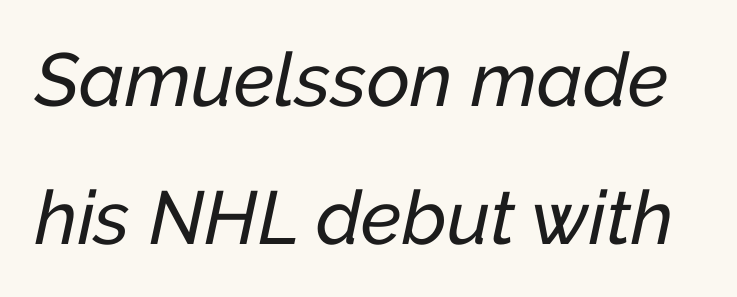
The image shows 75 px text type, italic (leaning right); set line spacing 1.84x, normal letter spacing, not underlined; low stroke contrast and a medium x-height.
